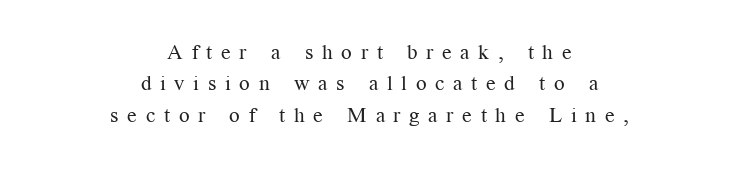
Q: Is the text bold? A: No.
Q: Is the text italic (slanted)? A: No, it is upright.
Q: Is the text underlined? A: No.
Q: How is the paragraph aligned? A: Centered.
Q: Is the spacing between letters normal or unusually wide? A: Unusually wide.
Q: Is the spacing between lines tight, normal or loose? A: Normal.
